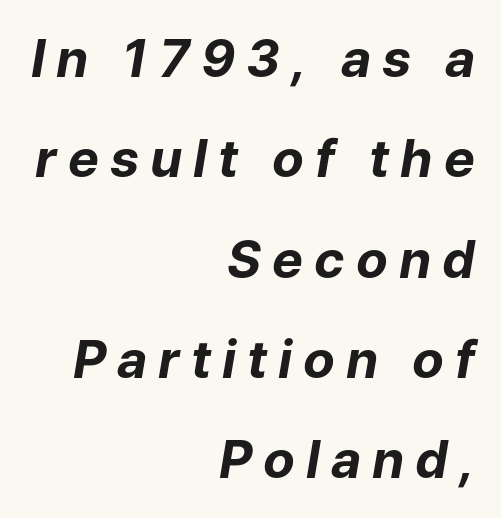
Looking at the ascenders, they clearly lean. The space beneath each line is pristine and unruled. The vertical gap from one line to the next is large. Do the characters align in a grid? No, the font is proportional. Every row of glyphs terminates at an identical x-position on the right.
